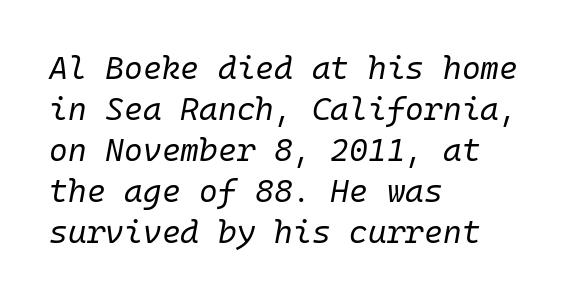
The typesetter chose a ragged-right arrangement here. The zone under the glyphs is completely vacant. Leading matches the norm, producing a regular column. The strokes carry an ordinary text weight at most. Each word holds together tightly as a unit, with standard inter-letter gaps.
